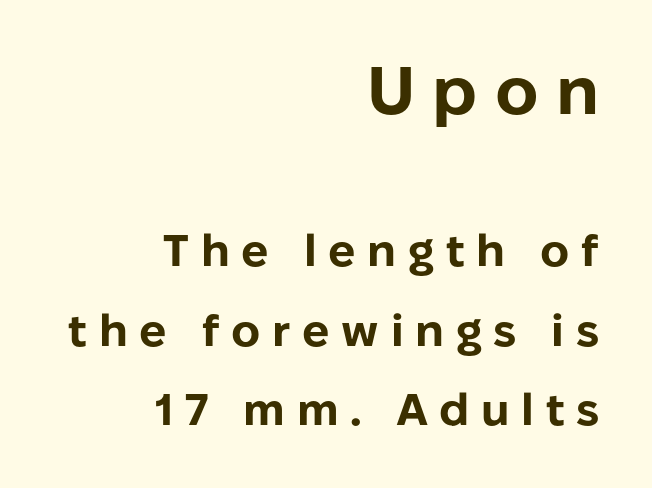
Q: Is the text bold? A: Yes.
Q: Is the text italic (slanted)? A: No, it is upright.
Q: Is the typeface a serif or a sans-serif typeface? A: Sans-serif.
Q: Is the text underlined? A: No.
Q: How is the paragraph aligned? A: Right-aligned.
Q: Is the spacing between letters normal or unusually wide? A: Unusually wide.
Q: Which block of text is set in a larger size, the first (top) or the second (bottom)? A: The first (top) one.
Q: Width (condensed, normal, or wide)? A: Normal.
Q: Stroke contrast? A: Low.
Q: x-height? A: Medium.
Q: Monospaced? A: No.
